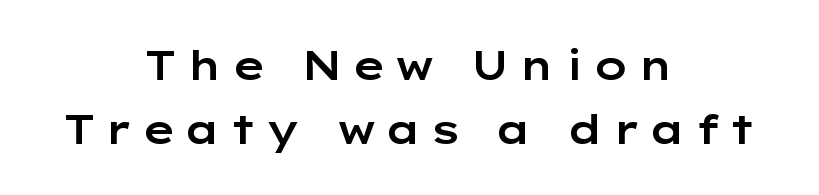
{"serif": "no", "italic": "no", "width": "wide", "stroke_contrast": "low", "x_height": "medium", "monospaced": "no", "underline": "no", "align": "center", "line_spacing": "normal", "line_spacing_ratio": 1.61, "letter_spacing": "wide", "letter_spacing_em": 0.2, "glyph_px": 40}
